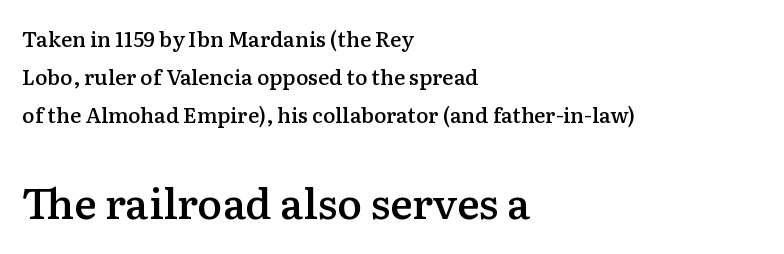
The image shows 42 px semibold serif type, upright; set left-aligned, line spacing 1.82x, normal letter spacing, not underlined; the second (bottom) block is 2.0x larger; medium stroke contrast and a medium x-height.
